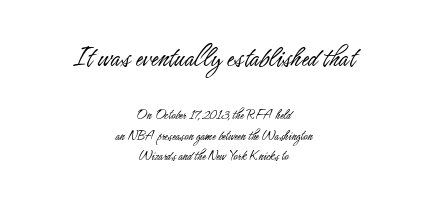
The image shows 30 px light, condensed sans-serif type; set centered, normal line spacing (1.47x), normal letter spacing, not underlined; the first (top) block is 2.14x larger; low stroke contrast and a small x-height.
